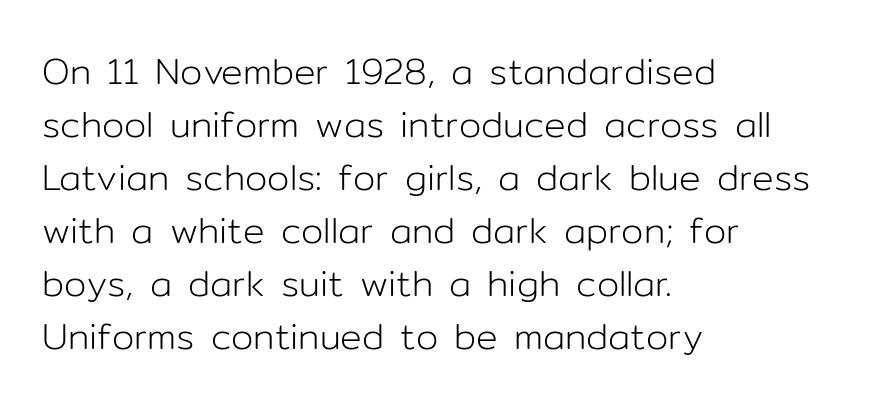
The image shows 36 px light sans-serif type, upright; set left-aligned, normal line spacing (1.47x), normal letter spacing, not underlined; low stroke contrast and a medium x-height.
